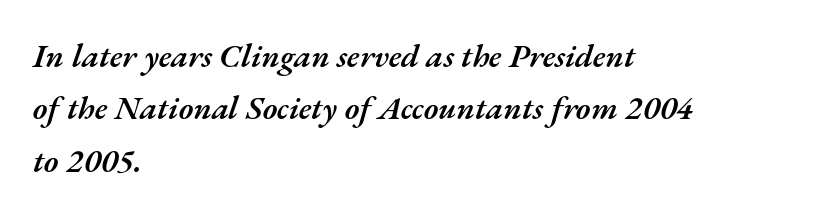
Q: Is the text bold? A: Semi-bold.
Q: Is the text italic (slanted)? A: Yes, it leans right by about 17 degrees.
Q: Is the text underlined? A: No.
Q: How is the paragraph aligned? A: Left-aligned.
Q: Is the spacing between letters normal or unusually wide? A: Normal.
Q: Is the spacing between lines tight, normal or loose? A: Normal.
Q: Width (condensed, normal, or wide)? A: Normal.
Q: Stroke contrast? A: Medium.
Q: x-height? A: Small.
Q: Monospaced? A: No.
